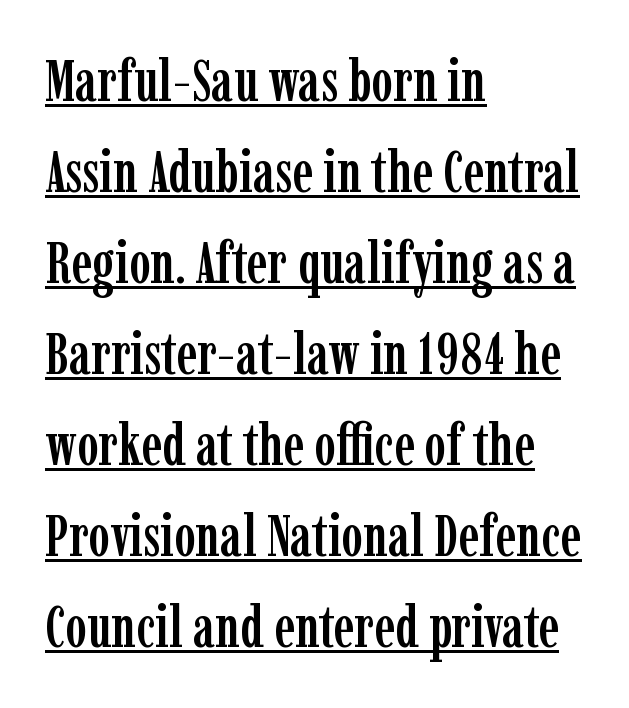
{"serif": "yes", "italic": "no", "width": "condensed", "stroke_contrast": "low", "x_height": "medium", "monospaced": "no", "underline": "yes", "align": "left", "line_spacing": "normal", "line_spacing_ratio": 1.57, "letter_spacing": "normal", "letter_spacing_em": 0.0, "glyph_px": 58}
